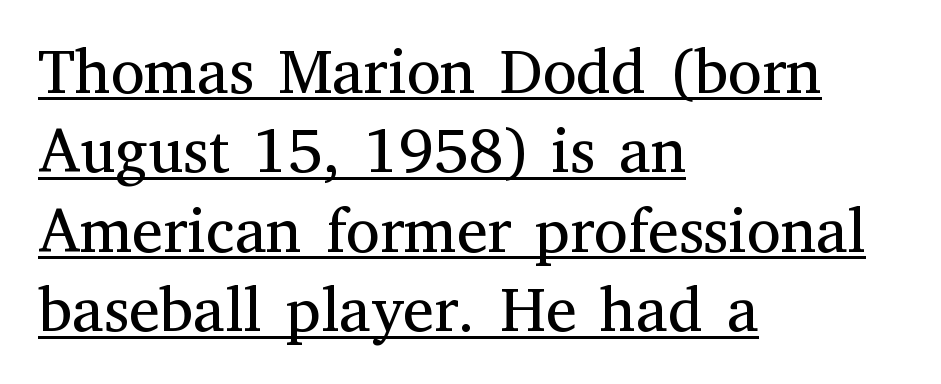
If you measured baseline to baseline, you'd find a middling distance. A typesetter would call this proportional, since set widths differ per character. This is underlined copy, the kind a proofreader might mark for attention. Is there any slant? The stems are plumb. The tracking reads as untouched default to a designer's eye. These glyphs show unthickened strokes, regular width or finer.
